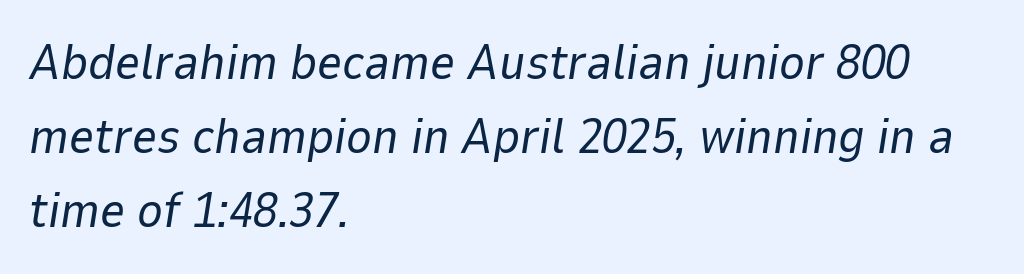
{"italic": "yes", "lean": "right", "slant_degrees": 9, "bold": "no", "weight": "regular", "width": "normal", "stroke_contrast": "low", "x_height": "medium", "monospaced": "no", "underline": "no", "align": "left", "line_spacing": "normal", "line_spacing_ratio": 1.51, "letter_spacing": "normal", "letter_spacing_em": 0.0, "glyph_px": 49}
